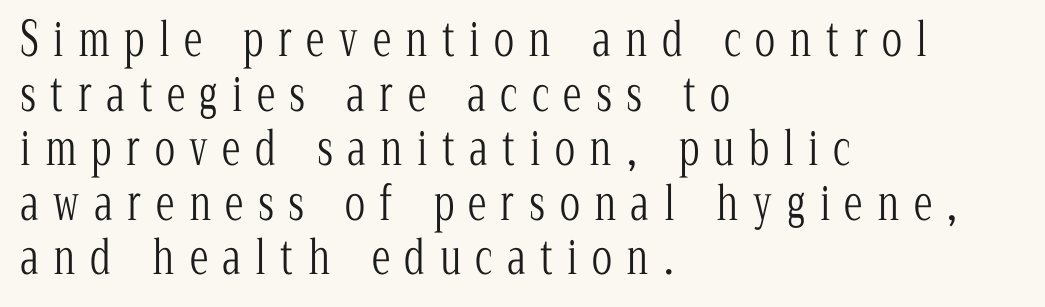
The image shows 47 px light, condensed serif type, upright; set left-aligned, line spacing 1.16x, unusually wide letter spacing (+0.31 em), not underlined; low stroke contrast and a medium x-height.
